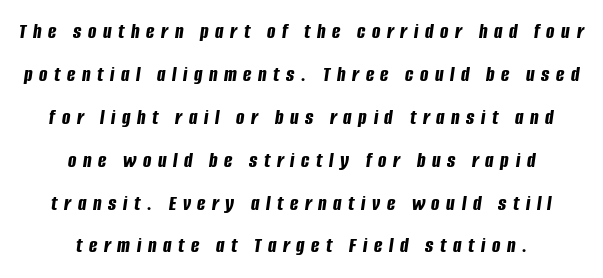
The image shows 22 px bold type, italic (leaning right); set centered, loose line spacing (1.95x), unusually wide letter spacing (+0.3 em), not underlined.
